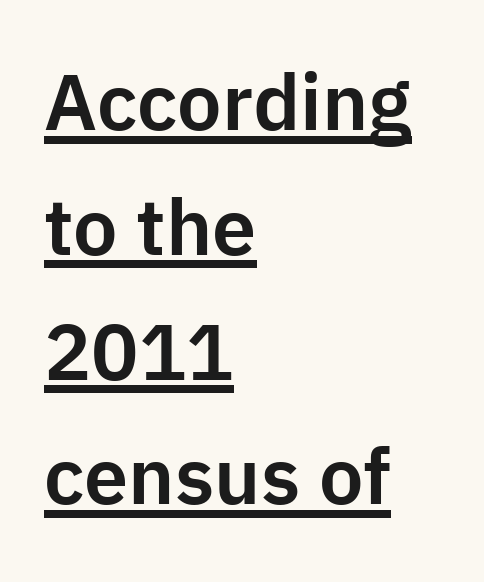
The image shows 79 px sans-serif type, upright; set left-aligned, normal line spacing (1.58x), normal letter spacing, underlined; low stroke contrast and a medium x-height.
